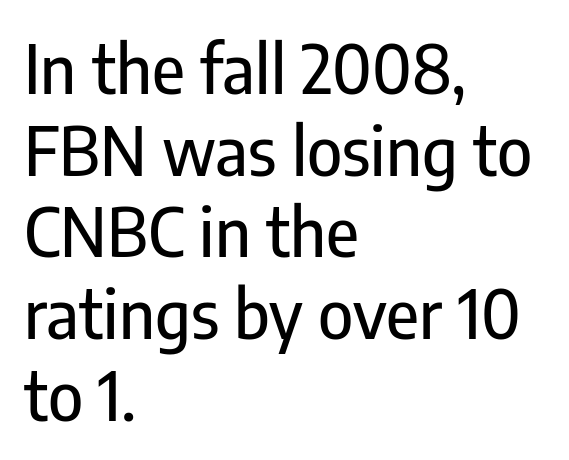
The image shows 67 px condensed sans-serif type, upright; set left-aligned, line spacing 1.22x, normal letter spacing, not underlined; low stroke contrast and a medium x-height.
